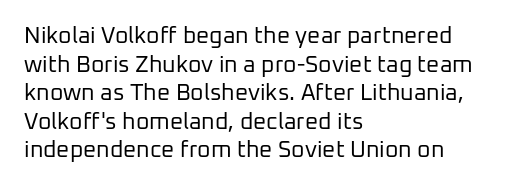
Q: Is the text bold? A: No.
Q: Is the text italic (slanted)? A: No, it is upright.
Q: Is the text underlined? A: No.
Q: How is the paragraph aligned? A: Left-aligned.
Q: Is the spacing between letters normal or unusually wide? A: Normal.
